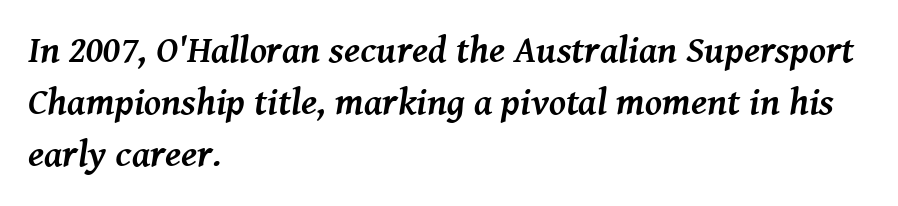
This sample uses a serif face. Does the copy run flush right? No — it runs flush left. The lines sit at an ordinary, default distance from one another. Rule under the text: the space is simply empty. In terms of posture, this sample is oblique. The face used here is rendered with its standard letterfit.
